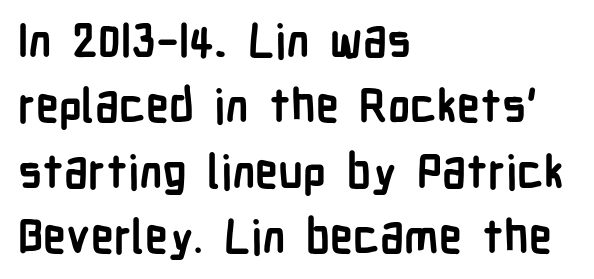
The image shows 46 px semibold, condensed sans-serif type, upright; set left-aligned, normal line spacing (1.42x), normal letter spacing, not underlined; low stroke contrast and a medium x-height.
